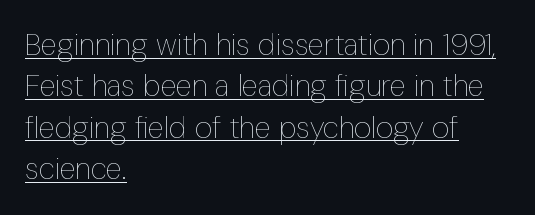
Emphasis is given by a line drawn under the lettering. You could not count columns in this text — the font is proportionally spaced. Observe the ordinary spacing: letters are neighbours, not strangers. Weight: not bold — regular or lighter. Is the block centered? No — it sits flush against the left margin.
